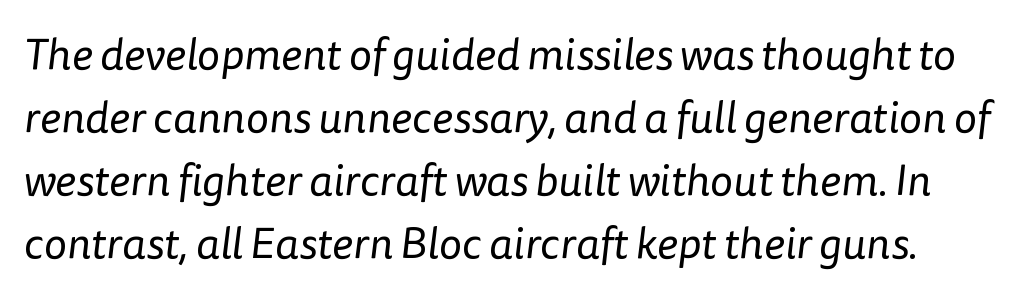
Q: Is the text bold? A: No.
Q: Is the typeface a serif or a sans-serif typeface? A: Sans-serif.
Q: Is the text underlined? A: No.
Q: Is the spacing between letters normal or unusually wide? A: Normal.
Q: Is the spacing between lines tight, normal or loose? A: Normal.
Q: Width (condensed, normal, or wide)? A: Normal.
Q: Stroke contrast? A: Low.
Q: x-height? A: Medium.
Q: Monospaced? A: No.
